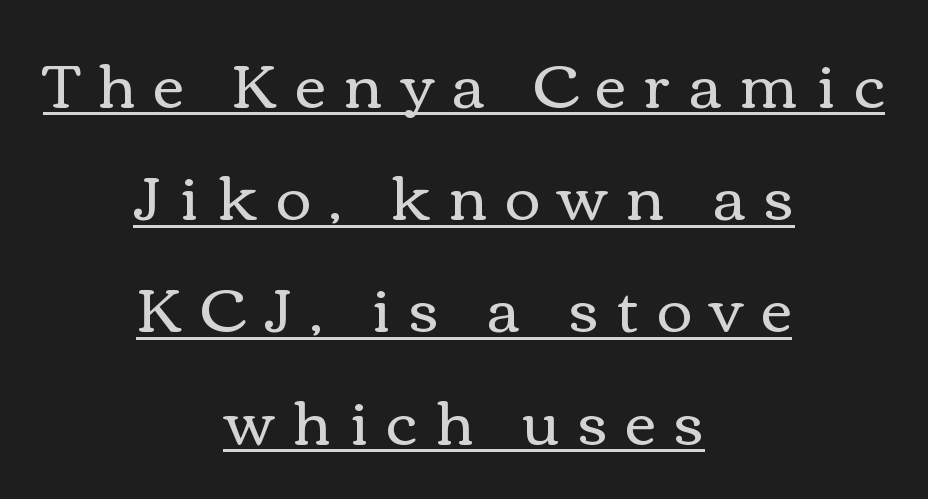
{"italic": "no", "bold": "no", "weight": "regular", "width": "wide", "x_height": "medium", "monospaced": "no", "underline": "yes", "align": "center", "line_spacing_ratio": 1.87, "letter_spacing": "wide", "letter_spacing_em": 0.31, "glyph_px": 60}
